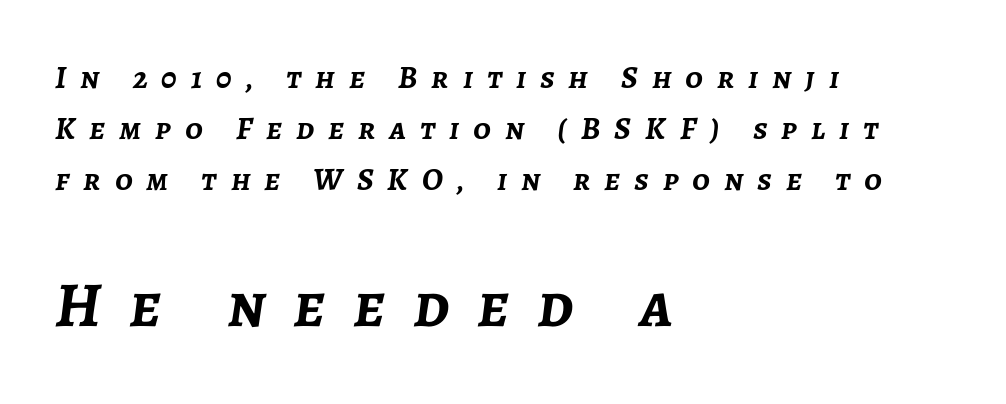
The image shows 64 px semibold type, italic (leaning right); set left-aligned, normal line spacing (1.6x), unusually wide letter spacing (+0.44 em), not underlined; the second (bottom) block is 2.0x larger; low stroke contrast and a medium x-height.
